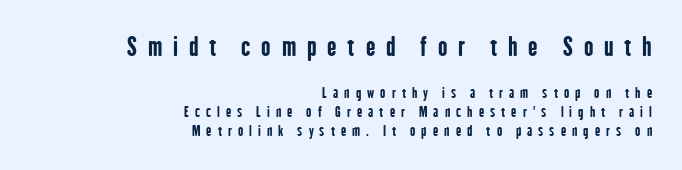
Q: Is the text bold? A: Yes.
Q: Is the text italic (slanted)? A: No, it is upright.
Q: Is the text underlined? A: No.
Q: How is the paragraph aligned? A: Right-aligned.
Q: Is the spacing between letters normal or unusually wide? A: Unusually wide.
Q: Is the spacing between lines tight, normal or loose? A: Normal.
Q: Which block of text is set in a larger size, the first (top) or the second (bottom)? A: The first (top) one.
